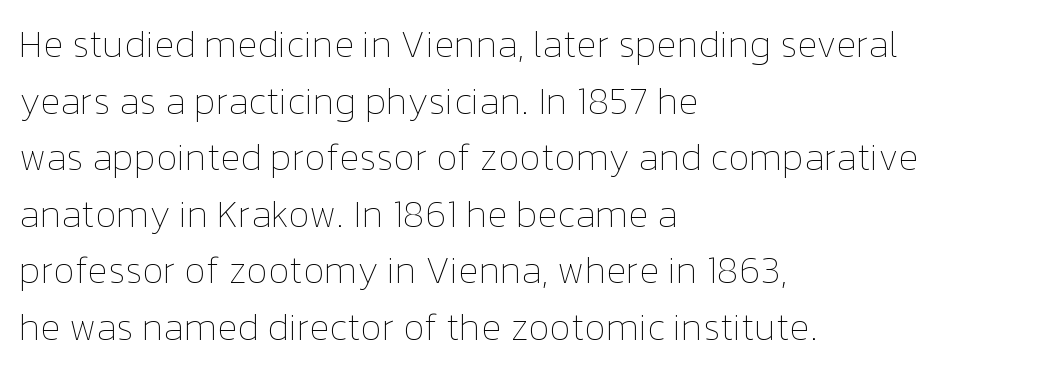
Think of a printed novel: that variable character pitch is what you see here. The setting favours the left margin, as ordinary paragraphs usually do. Students, observe: this is what conventionally led text looks like. Just letters on the line, the space beneath them empty. Does the lettering tilt? It doesn't — this is upright. The strokes are not fattened; the text isn't bold.
